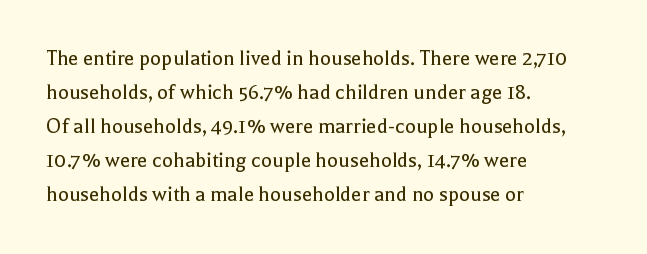
The image shows 23 px text type, upright; set left-aligned, normal line spacing (1.48x), normal letter spacing, not underlined.
